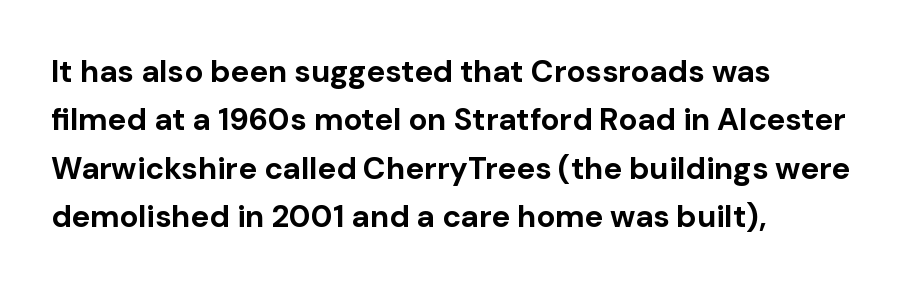
{"serif": "no", "italic": "no", "bold": "yes", "weight": "bold", "width": "normal", "stroke_contrast": "low", "x_height": "medium", "monospaced": "no", "underline": "no", "align": "left", "line_spacing": "normal", "line_spacing_ratio": 1.56, "letter_spacing": "normal", "letter_spacing_em": 0.0, "glyph_px": 31}
